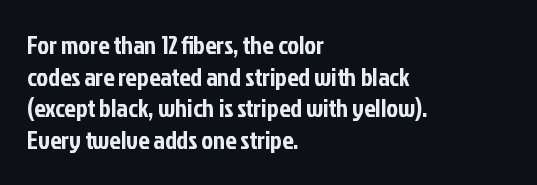
{"italic": "no", "underline": "no", "align": "left", "line_spacing": "normal", "line_spacing_ratio": 1.27, "letter_spacing": "normal", "letter_spacing_em": 0.0, "glyph_px": 25}
